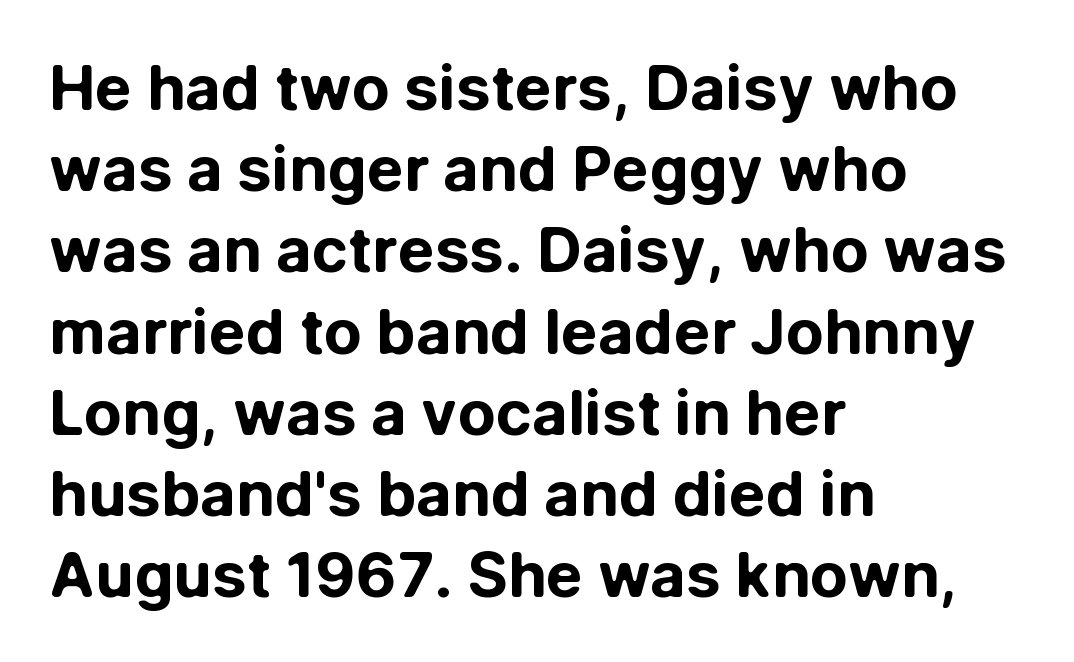
Type style note: lacks serifs. Quick note: interline space is typical. Rendered with straight, roman letterforms. Each letter keeps its own natural width here, so spacing adapts to shape. Nobody touched the tracking dial on this one. The sample has been set heavy, in full bold.
